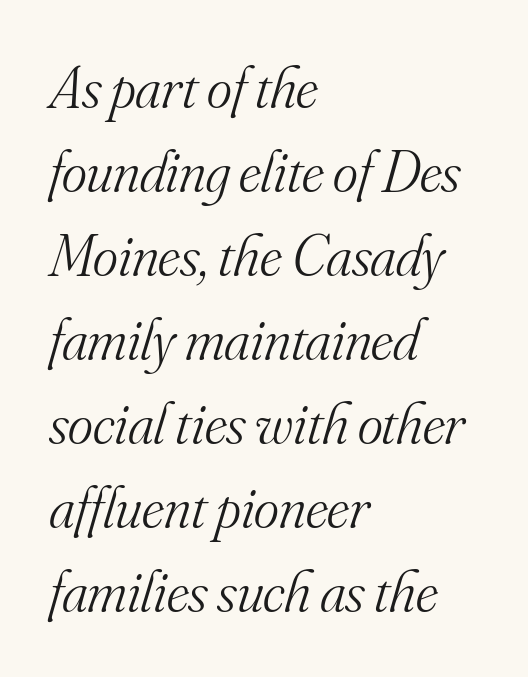
Between one letter and the next there's only the usual sliver of space. Which margin do the lines hug? The left one — the right edge is uneven. Just letters on the line, the space beneath them empty. A typesetter would call this proportional, since set widths differ per character. The type family on display is of the serif kind.
